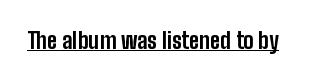
Q: Is the text bold? A: Yes.
Q: Is the text italic (slanted)? A: No, it is upright.
Q: Is the text underlined? A: Yes.
Q: Is the spacing between letters normal or unusually wide? A: Normal.
